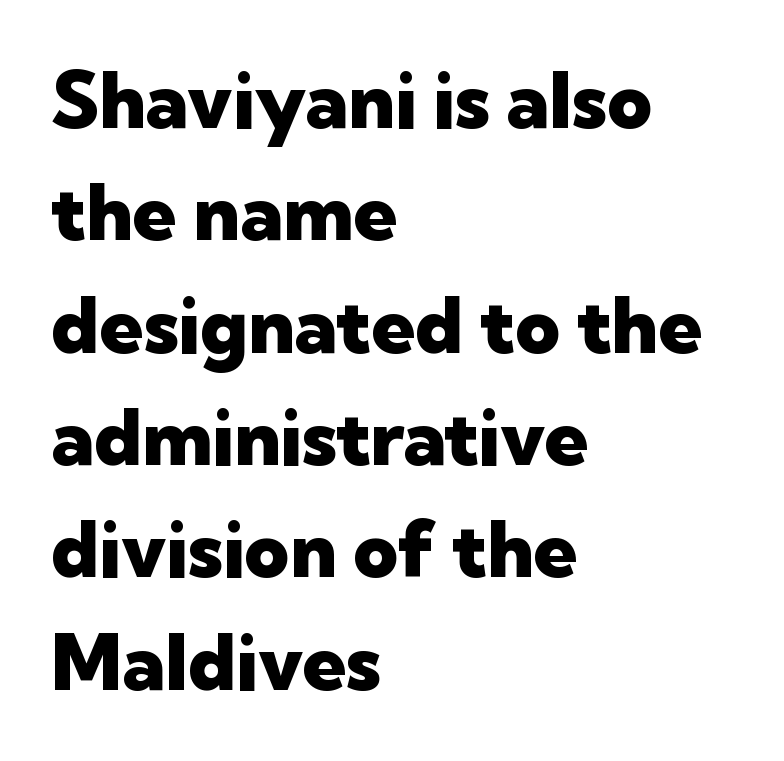
Q: Is the text bold? A: Yes.
Q: Is the text italic (slanted)? A: No, it is upright.
Q: Is the typeface a serif or a sans-serif typeface? A: Sans-serif.
Q: Is the text underlined? A: No.
Q: How is the paragraph aligned? A: Left-aligned.
Q: Is the spacing between letters normal or unusually wide? A: Normal.
Q: Is the spacing between lines tight, normal or loose? A: Normal.
Q: Width (condensed, normal, or wide)? A: Normal.
Q: Stroke contrast? A: Low.
Q: x-height? A: Medium.
Q: Monospaced? A: No.
